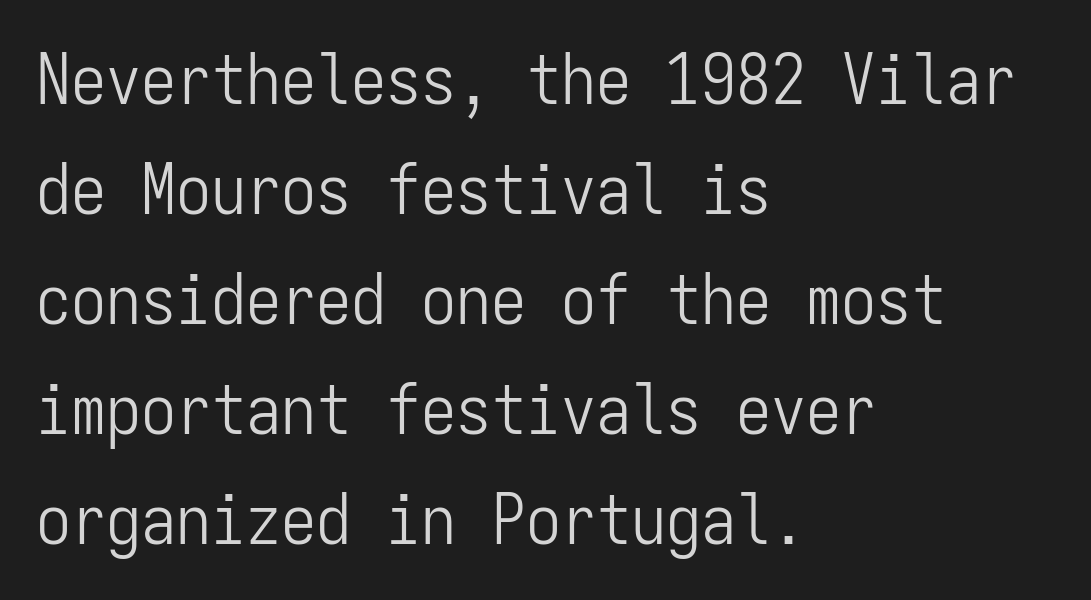
The image shows 70 px light, condensed sans-serif type, upright, monospaced; set left-aligned, normal line spacing (1.57x), normal letter spacing, not underlined; low stroke contrast and a medium x-height.
